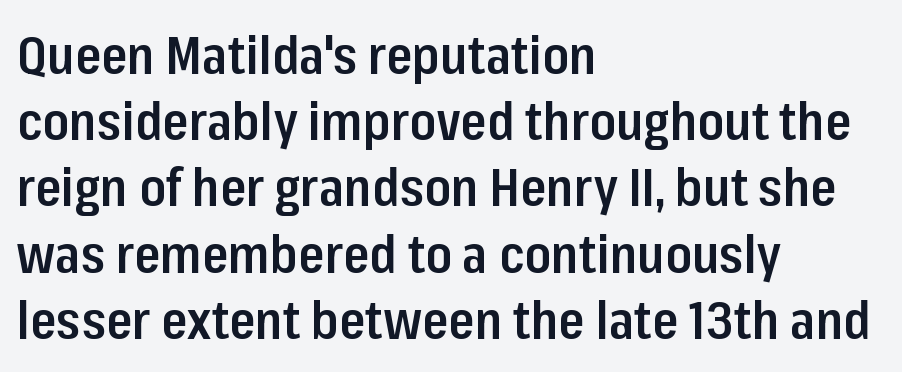
{"serif": "no", "italic": "no", "bold": "semi", "weight": "semibold", "width": "condensed", "stroke_contrast": "low", "x_height": "medium", "monospaced": "no", "underline": "no", "align": "left", "line_spacing": "normal", "line_spacing_ratio": 1.25, "letter_spacing": "normal", "letter_spacing_em": 0.0, "glyph_px": 53}
